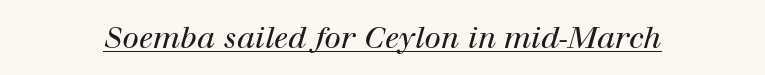
The image shows 30 px regular-weight serif type, italic (leaning right); set normal letter spacing, underlined; high stroke contrast and a medium x-height.
